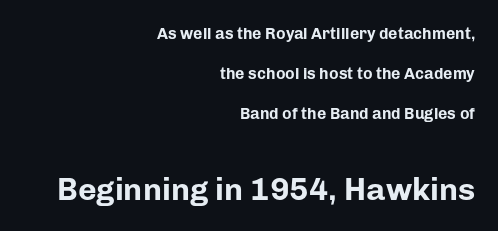
Q: Is the text bold? A: Yes.
Q: Is the text italic (slanted)? A: No, it is upright.
Q: Is the typeface a serif or a sans-serif typeface? A: Sans-serif.
Q: Is the text underlined? A: No.
Q: How is the paragraph aligned? A: Right-aligned.
Q: Is the spacing between letters normal or unusually wide? A: Normal.
Q: Is the spacing between lines tight, normal or loose? A: Loose.
Q: Which block of text is set in a larger size, the first (top) or the second (bottom)? A: The second (bottom) one.
Q: Width (condensed, normal, or wide)? A: Normal.
Q: Stroke contrast? A: Low.
Q: x-height? A: Medium.
Q: Monospaced? A: No.
